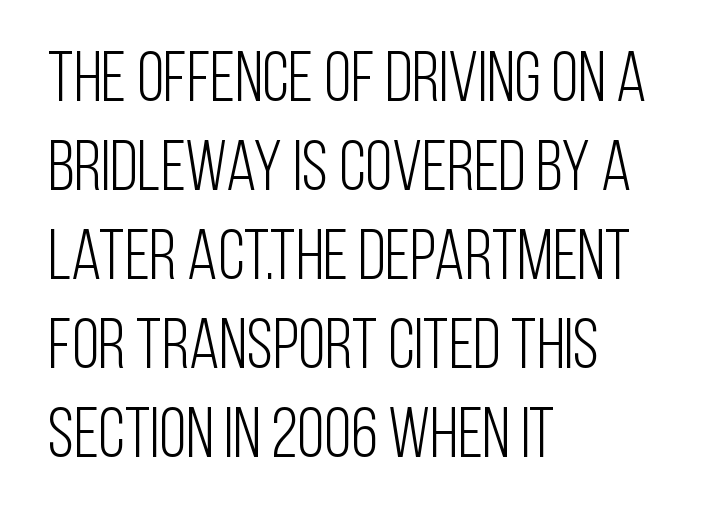
The image shows 70 px light, condensed sans-serif type, upright; set left-aligned, normal line spacing (1.27x), normal letter spacing, not underlined; low stroke contrast and a large x-height.
